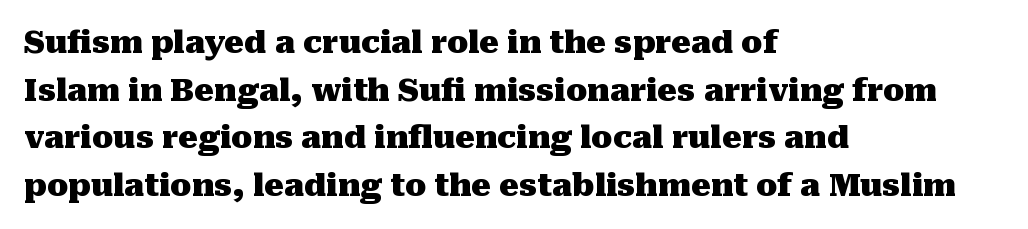
{"serif": "yes", "italic": "no", "bold": "yes", "weight": "heavy", "width": "normal", "stroke_contrast": "medium", "x_height": "medium", "monospaced": "no", "underline": "no", "align": "left", "line_spacing": "normal", "line_spacing_ratio": 1.54, "letter_spacing": "normal", "letter_spacing_em": 0.0, "glyph_px": 31}
